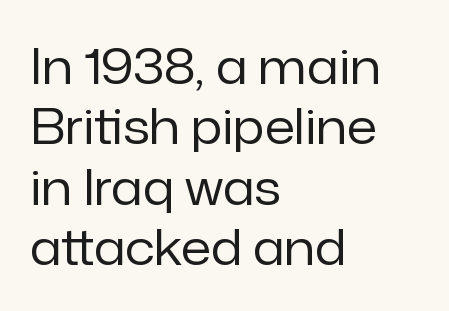
The image shows 49 px regular-weight sans-serif type, upright; set left-aligned, line spacing 1.23x, normal letter spacing, not underlined; low stroke contrast and a medium x-height.
